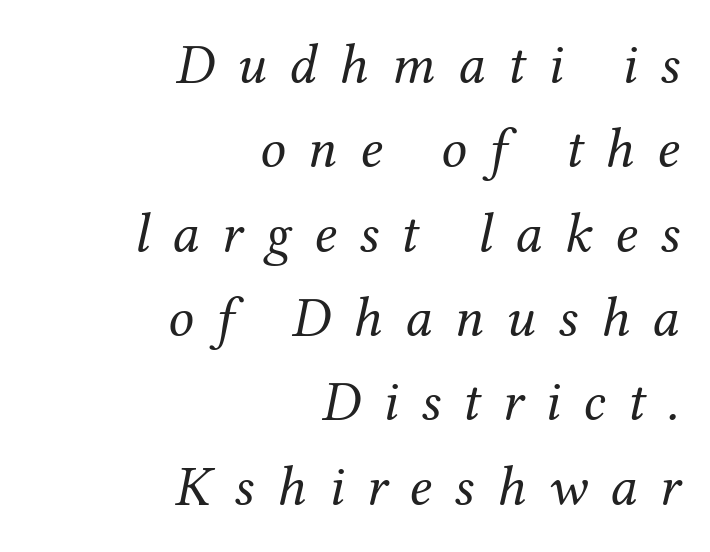
Here the designer chose a conventional face with non-uniform glyph widths. An italicized treatment has been applied to the whole sample. Students, observe: this is what conventionally led text looks like. Letterform terminals end in serifs throughout the passage.
